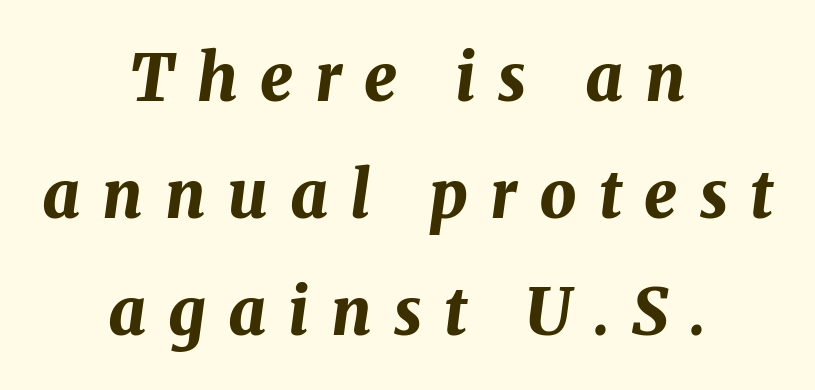
The typesetting leans heavy: a genuine bold. Quick note: underline off. Both edges are ragged and mirror each other, which tells us the setting is centered. Honestly, the letter spacing is so wide it's the main thing you notice.
